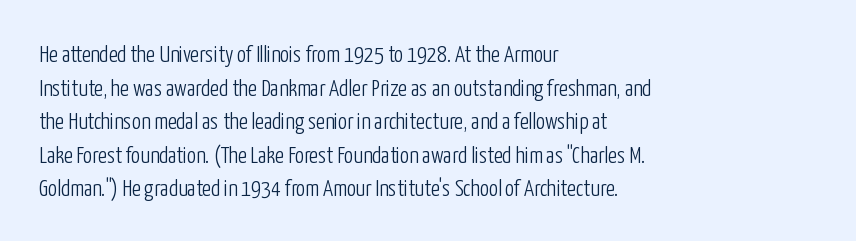
{"italic": "no", "bold": "no", "underline": "no", "align": "left", "line_spacing": "normal", "line_spacing_ratio": 1.46, "letter_spacing": "normal", "letter_spacing_em": 0.0, "glyph_px": 23}
